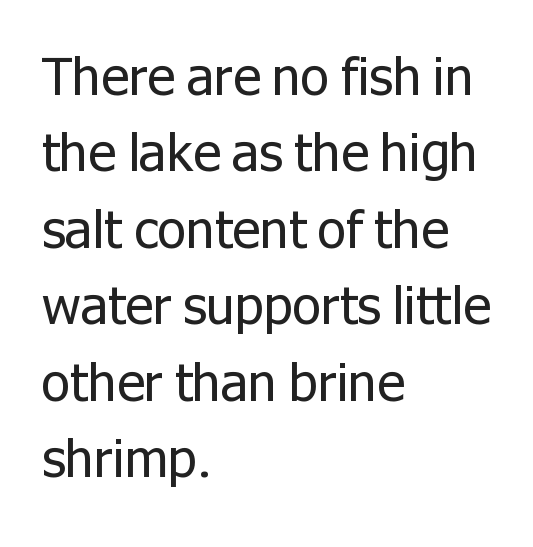
{"serif": "no", "italic": "no", "bold": "no", "weight": "regular", "width": "normal", "stroke_contrast": "low", "x_height": "medium", "monospaced": "no", "underline": "no", "align": "left", "line_spacing": "normal", "line_spacing_ratio": 1.47, "letter_spacing": "normal", "letter_spacing_em": 0.0, "glyph_px": 52}
